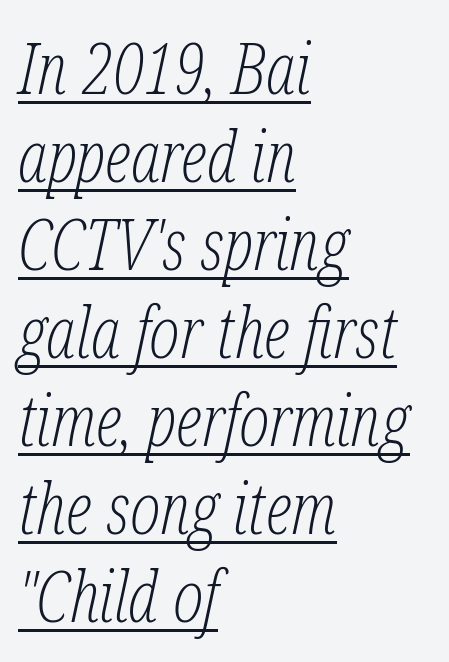
{"serif": "yes", "italic": "yes", "lean": "right", "slant_degrees": 12, "bold": "no", "weight": "light", "width": "condensed", "stroke_contrast": "low", "x_height": "medium", "monospaced": "no", "underline": "yes", "align": "left", "line_spacing_ratio": 1.24, "letter_spacing": "normal", "letter_spacing_em": 0.0, "glyph_px": 71}
